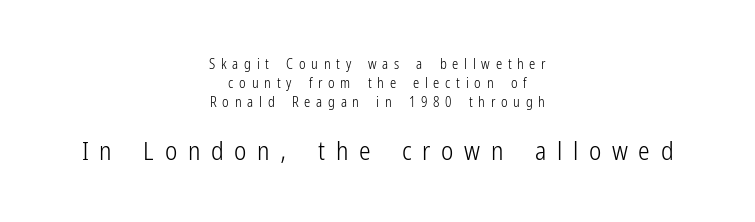
Students, note that the glyphs here are deliberately spaced far apart. Block two is the big one; block one sits smaller above it. A typesetter would mark this as roman, not italic. Quick note: underline off.
